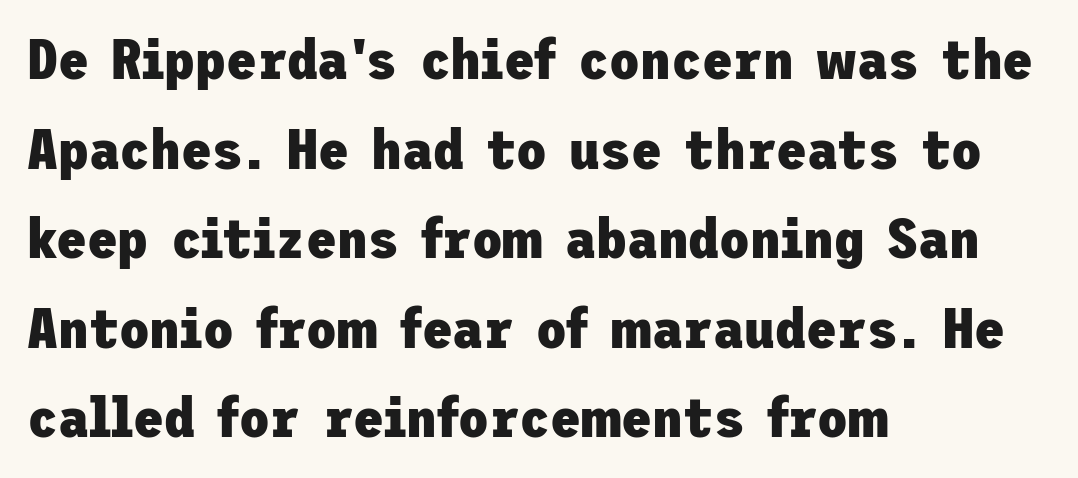
{"serif": "no", "italic": "no", "bold": "yes", "weight": "heavy", "width": "normal", "stroke_contrast": "low", "x_height": "medium", "underline": "no", "align": "left", "line_spacing": "normal", "line_spacing_ratio": 1.6, "letter_spacing": "normal", "letter_spacing_em": 0.0, "glyph_px": 56}
